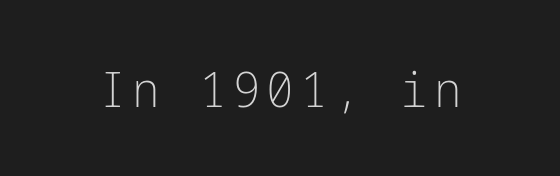
Q: Is the text bold? A: No.
Q: Is the text italic (slanted)? A: No, it is upright.
Q: Is the typeface a serif or a sans-serif typeface? A: Sans-serif.
Q: Is the text underlined? A: No.
Q: Width (condensed, normal, or wide)? A: Normal.
Q: Stroke contrast? A: Low.
Q: x-height? A: Medium.
